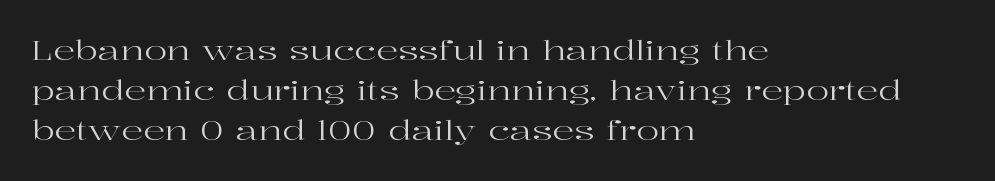
The image shows 27 px text type, upright; set left-aligned, normal line spacing (1.49x), normal letter spacing, not underlined.
